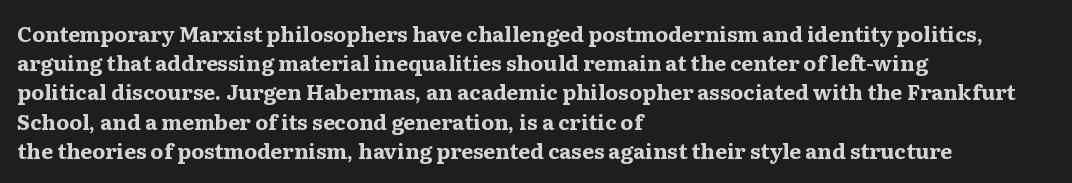
Q: Is the text bold? A: Yes.
Q: Is the text italic (slanted)? A: No, it is upright.
Q: Is the text underlined? A: No.
Q: How is the paragraph aligned? A: Left-aligned.
Q: Is the spacing between letters normal or unusually wide? A: Normal.
Q: Is the spacing between lines tight, normal or loose? A: Normal.
